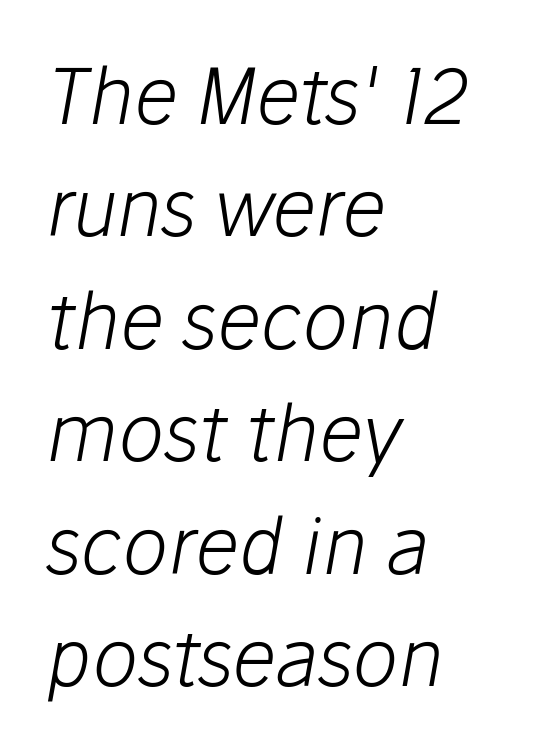
The letters advance in unequal steps, a hallmark of proportional type. Evenly set lines give the paragraph a standard silhouette. Is the stroke heavy? The answer is a plain regular-or-lighter. If you drew a ruler down the left edge, every line would touch it. The baseline area is clear. The passage shown leans; its letterforms are oblique.
